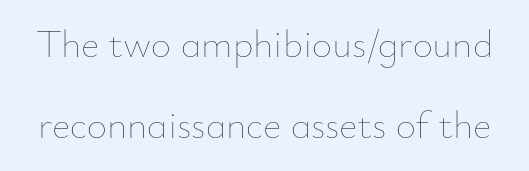
The image shows 39 px thin type, upright; set loose line spacing (2.07x), normal letter spacing, not underlined; low stroke contrast and a small x-height.
